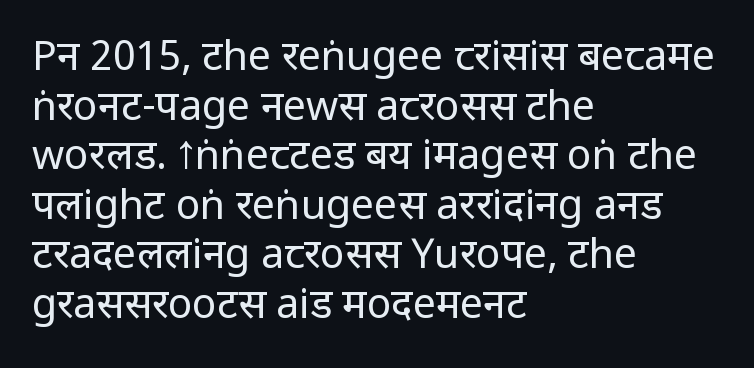
{"serif": "no", "italic": "no", "bold": "no", "weight": "regular", "width": "condensed", "stroke_contrast": "low", "x_height": "large", "monospaced": "no", "underline": "no", "align": "left", "line_spacing_ratio": 1.21, "letter_spacing": "normal", "letter_spacing_em": 0.0, "glyph_px": 41}
